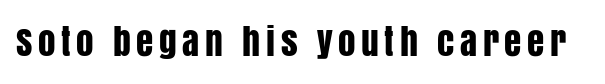
The rendering uses natural spacing where letterforms have individual widths. The text was rendered using a sans face with plain stroke endings. The letters stand straight up with perfectly vertical stems. The glyphs are unaccompanied by any horizontal stroke below them.
